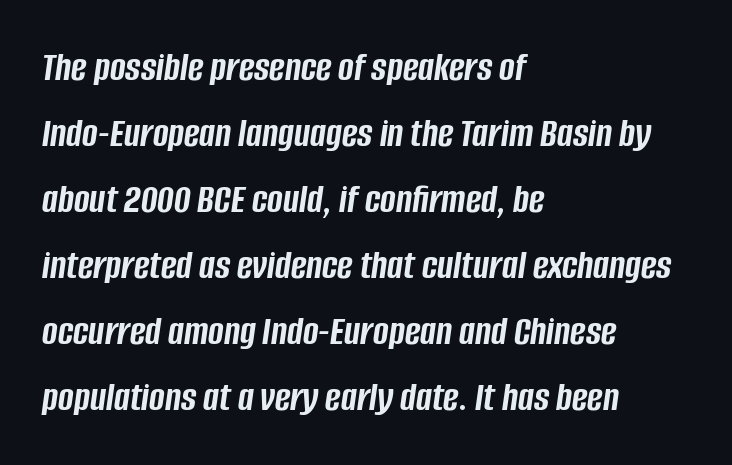
The glyphs are unaccompanied by any horizontal stroke below them. This rendering leaves character spacing at its baseline value. The typesetter chose a ragged-right arrangement here. Notice how descenders clear the ascenders below comfortably — that's standard leading. Think of a printed novel: that variable character pitch is what you see here.
